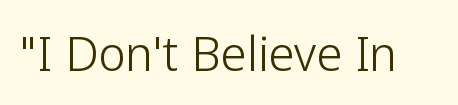
The image shows 47 px light sans-serif type, upright; set normal letter spacing, not underlined; low stroke contrast and a medium x-height.
